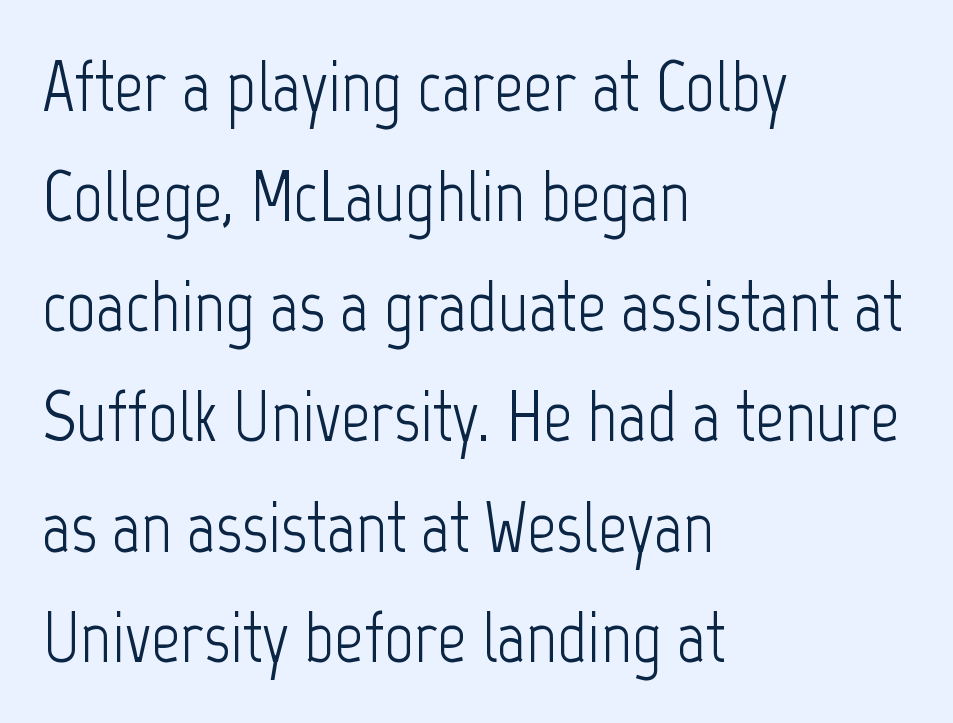
Q: Is the text bold? A: No.
Q: Is the text italic (slanted)? A: No, it is upright.
Q: Is the typeface a serif or a sans-serif typeface? A: Sans-serif.
Q: Is the text underlined? A: No.
Q: How is the paragraph aligned? A: Left-aligned.
Q: Is the spacing between letters normal or unusually wide? A: Normal.
Q: Is the spacing between lines tight, normal or loose? A: Normal.
Q: Width (condensed, normal, or wide)? A: Condensed.
Q: Stroke contrast? A: Low.
Q: x-height? A: Medium.
Q: Monospaced? A: No.
